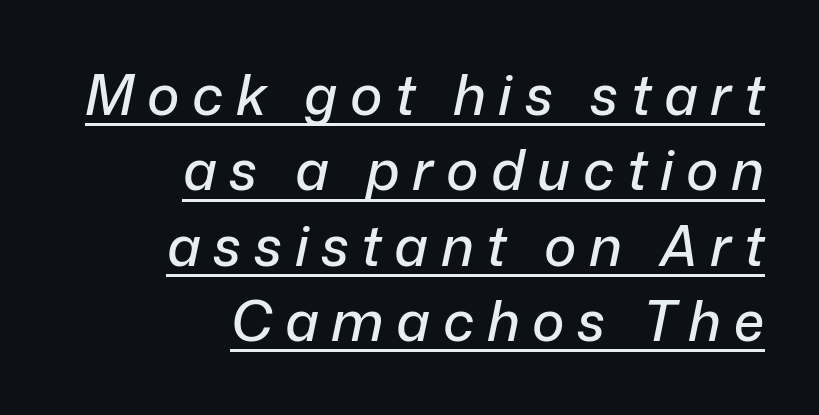
The typesetter has applied underlining to the passage shown. A flush-right, rag-left setting is used for this passage. Do the characters align in a grid? No, the font is proportional. Regarding leading, the lines here are spaced in the standard way. A typesetter would mark this as italic.
